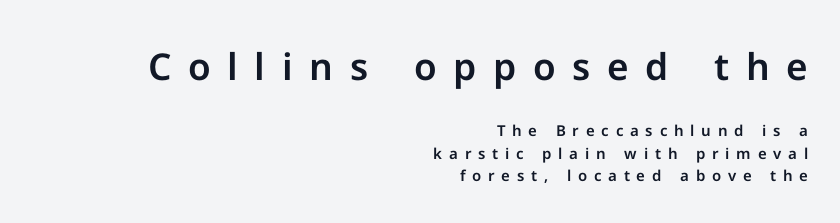
Typesetter's note — upper block bumped up in size, lower block left smaller. Underline: absent. Character widths vary here, with narrow letters taking less room than wide ones. Each letter's strokes conclude bluntly, with no projecting serifs.
